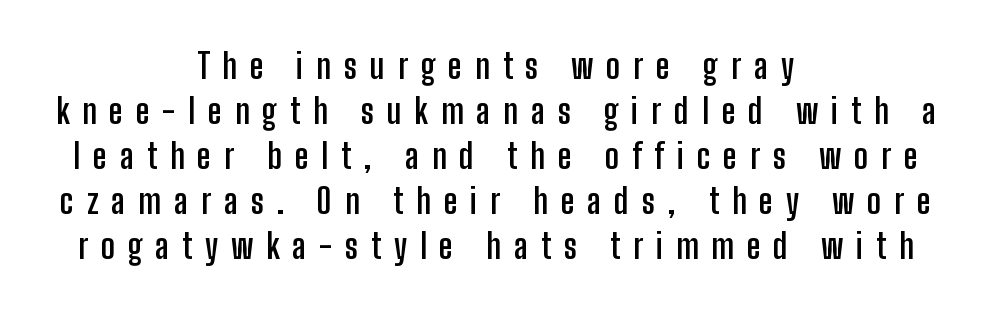
Q: Is the text bold? A: Yes.
Q: Is the text italic (slanted)? A: No, it is upright.
Q: Is the typeface a serif or a sans-serif typeface? A: Sans-serif.
Q: Is the text underlined? A: No.
Q: How is the paragraph aligned? A: Centered.
Q: Is the spacing between letters normal or unusually wide? A: Unusually wide.
Q: Is the spacing between lines tight, normal or loose? A: Normal.
Q: Width (condensed, normal, or wide)? A: Condensed.
Q: Stroke contrast? A: Low.
Q: x-height? A: Medium.
Q: Monospaced? A: No.
